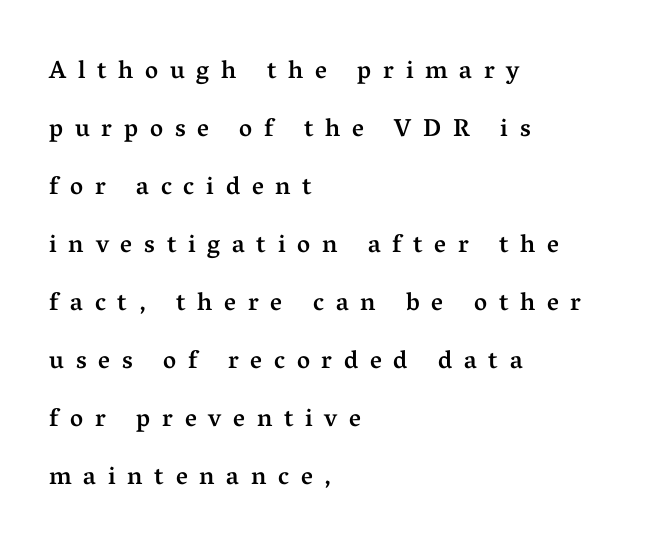
Q: Is the text bold? A: Semi-bold.
Q: Is the text italic (slanted)? A: No, it is upright.
Q: Is the text underlined? A: No.
Q: How is the paragraph aligned? A: Left-aligned.
Q: Is the spacing between letters normal or unusually wide? A: Unusually wide.
Q: Is the spacing between lines tight, normal or loose? A: Loose.
